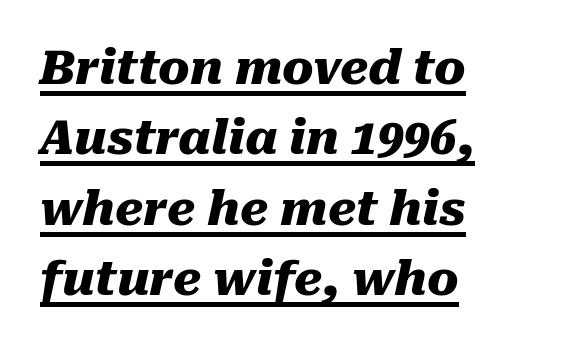
The image shows 47 px heavy type, italic (leaning right); set left-aligned, normal line spacing (1.5x), normal letter spacing, underlined; medium stroke contrast and a medium x-height.
